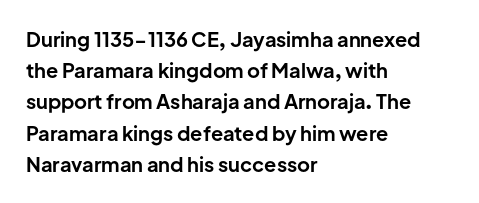
Beneath every word, the page is bare. The letterforms sit shoulder to shoulder at normal distance. The typesetter chose a ragged-right arrangement here. What weight is shown? A full bold with thick strokes.
